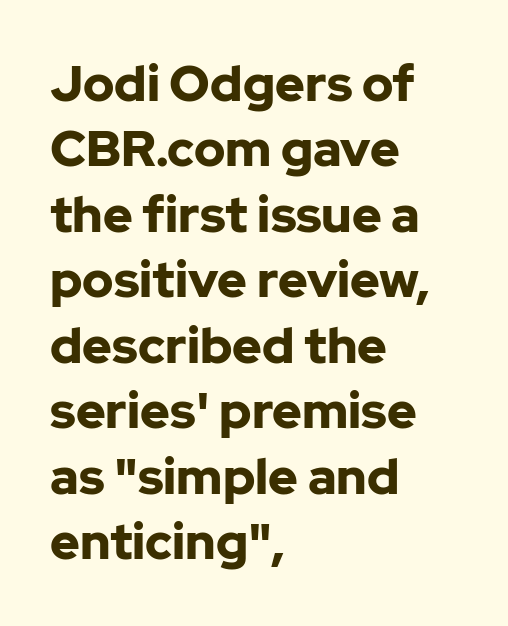
{"serif": "no", "italic": "no", "bold": "yes", "weight": "bold", "width": "normal", "stroke_contrast": "low", "x_height": "medium", "monospaced": "no", "underline": "no", "align": "left", "line_spacing": "normal", "line_spacing_ratio": 1.31, "letter_spacing": "normal", "letter_spacing_em": 0.0, "glyph_px": 50}
